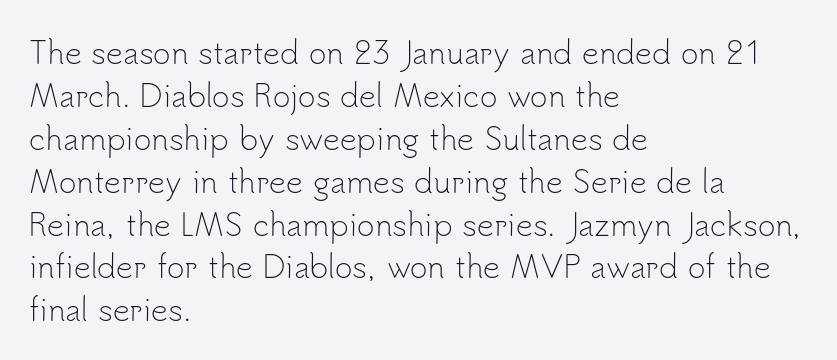
Q: Is the text bold? A: No.
Q: Is the text italic (slanted)? A: No, it is upright.
Q: Is the typeface a serif or a sans-serif typeface? A: Sans-serif.
Q: Is the text underlined? A: No.
Q: How is the paragraph aligned? A: Left-aligned.
Q: Is the spacing between letters normal or unusually wide? A: Normal.
Q: Is the spacing between lines tight, normal or loose? A: Normal.
Q: Width (condensed, normal, or wide)? A: Normal.
Q: Stroke contrast? A: Low.
Q: x-height? A: Small.
Q: Monospaced? A: No.
